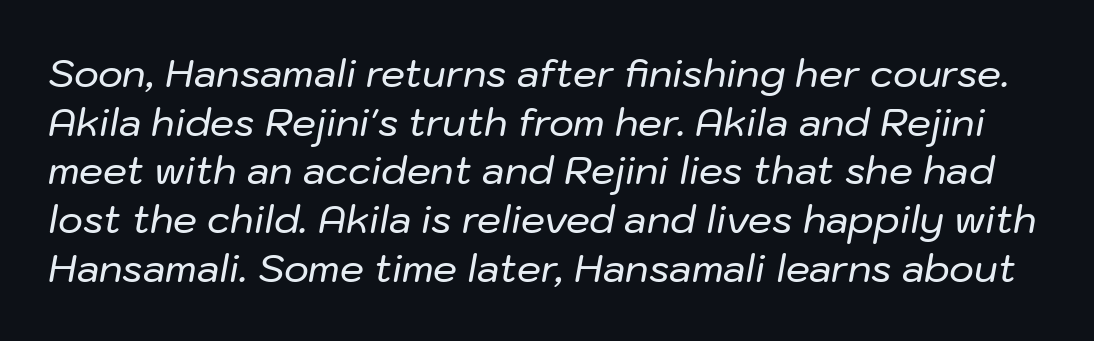
The rendering uses natural spacing where letterforms have individual widths. The vertical gap from one line to the next is medium. The whole block is typeset with a tilt. How are the letters spaced? Ordinarily, with no added tracking. Nobody drew a line under any word here.
